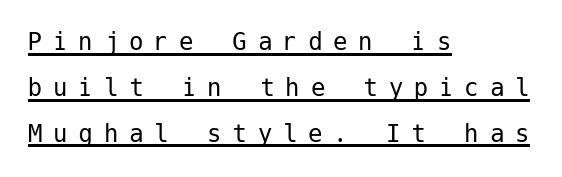
Q: Is the text bold? A: No.
Q: Is the text italic (slanted)? A: No, it is upright.
Q: Is the typeface a serif or a sans-serif typeface? A: Sans-serif.
Q: Is the text underlined? A: Yes.
Q: How is the paragraph aligned? A: Left-aligned.
Q: Is the spacing between letters normal or unusually wide? A: Unusually wide.
Q: Is the spacing between lines tight, normal or loose? A: Normal.
Q: Width (condensed, normal, or wide)? A: Normal.
Q: Stroke contrast? A: Low.
Q: x-height? A: Medium.
